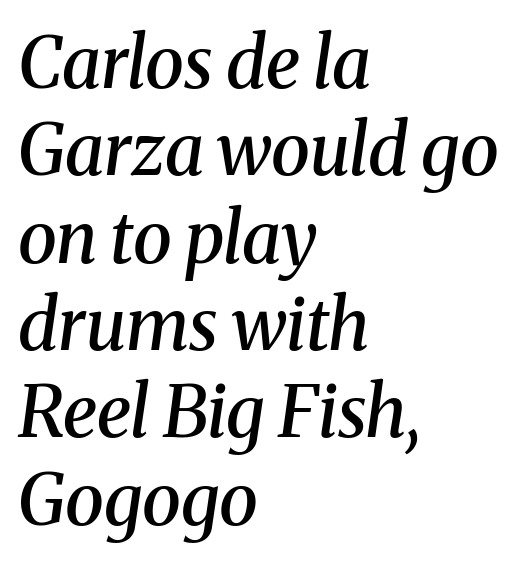
Italic? Definitely — the glyphs are oblique. The letters advance in unequal steps, a hallmark of proportional type. Line starts are locked; line ends wander. Descender tails drop into unmarked territory. This is the in-between weight designers call semibold or demi. Classification — serif.
